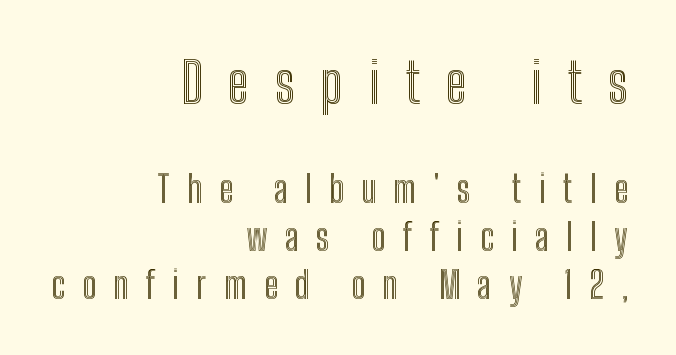
The image shows 56 px condensed type, upright; set right-aligned, normal line spacing (1.3x), unusually wide letter spacing (+0.46 em), not underlined; the first (top) block is 1.51x larger; a medium x-height.
